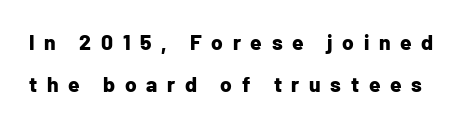
Q: Is the text bold? A: Yes.
Q: Is the text italic (slanted)? A: No, it is upright.
Q: Is the text underlined? A: No.
Q: Is the spacing between letters normal or unusually wide? A: Unusually wide.
Q: Is the spacing between lines tight, normal or loose? A: Loose.
